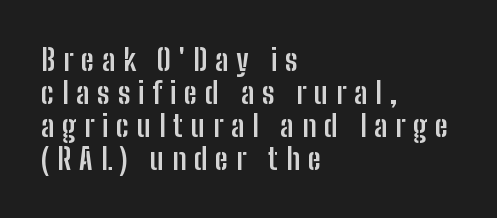
In CSS terms this would be text-align: left. The letters stand upright; this is a roman face. The typesetting leans heavy: a genuine bold. Is this a fixed-width face? No — the glyphs have proportional, varying widths.
